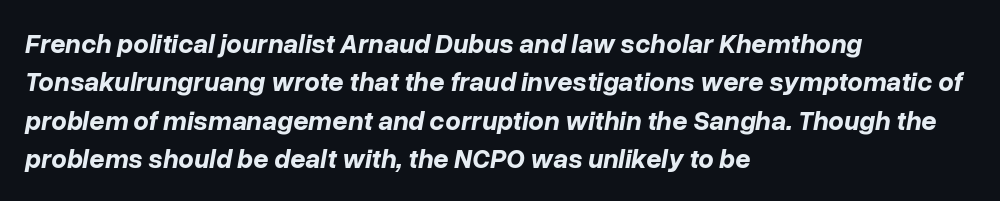
The image shows 27 px bold type, italic (leaning right); set left-aligned, normal line spacing (1.42x), normal letter spacing, not underlined.
